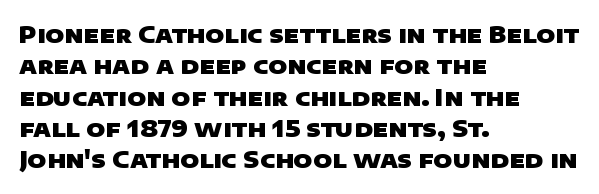
The image shows 23 px bold type; set left-aligned, normal line spacing (1.36x), normal letter spacing, not underlined.
